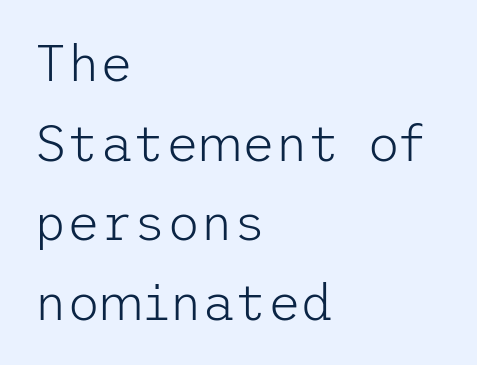
The image shows 51 px light sans-serif type, upright; set left-aligned, normal line spacing (1.56x), normal letter spacing, not underlined; low stroke contrast and a medium x-height.
